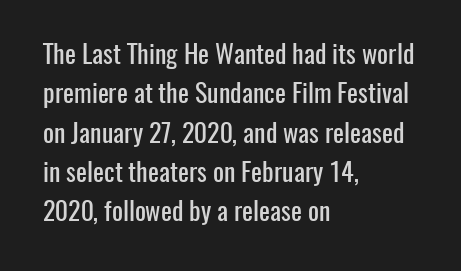
The image shows 26 px text type, upright; set left-aligned, normal line spacing (1.51x), normal letter spacing, not underlined.
